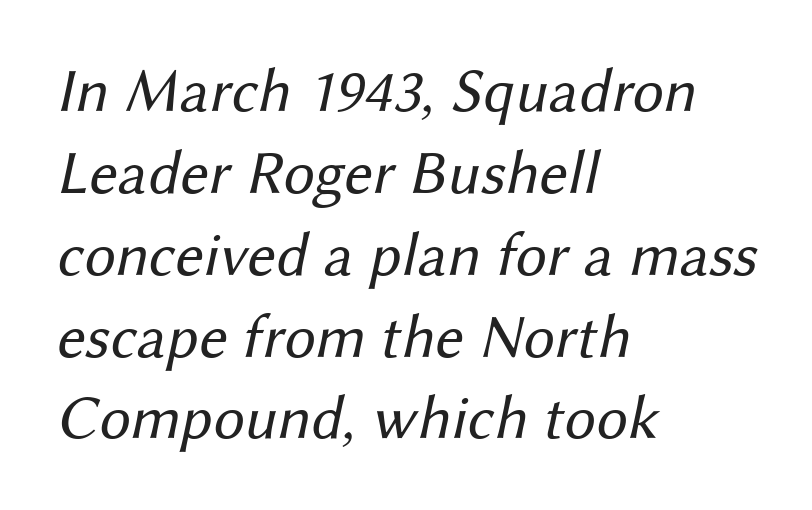
{"serif": "no", "bold": "no", "weight": "regular", "width": "normal", "stroke_contrast": "medium", "x_height": "medium", "monospaced": "no", "underline": "no", "align": "left", "line_spacing": "normal", "line_spacing_ratio": 1.32, "letter_spacing": "normal", "letter_spacing_em": 0.0, "glyph_px": 62}
